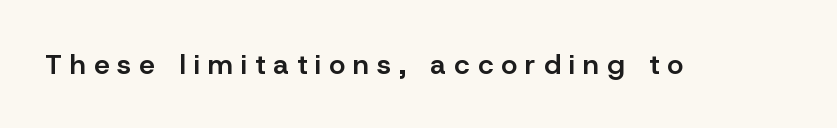
{"serif": "no", "italic": "no", "bold": "semi", "weight": "semibold", "width": "normal", "stroke_contrast": "low", "x_height": "medium", "monospaced": "no", "underline": "no", "letter_spacing": "wide", "letter_spacing_em": 0.29, "glyph_px": 28}
